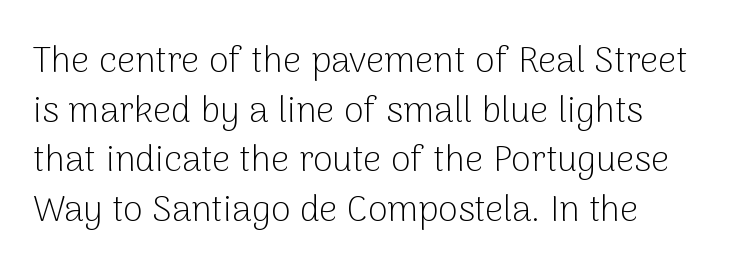
{"serif": "no", "italic": "no", "bold": "no", "weight": "light", "width": "normal", "stroke_contrast": "low", "x_height": "medium", "monospaced": "no", "underline": "no", "line_spacing": "normal", "line_spacing_ratio": 1.38, "letter_spacing": "normal", "letter_spacing_em": 0.0, "glyph_px": 36}
